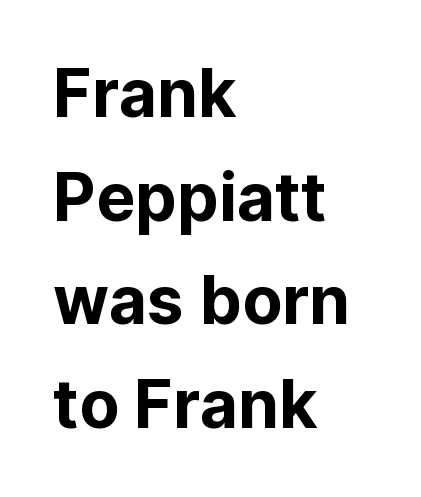
{"serif": "no", "italic": "no", "width": "normal", "stroke_contrast": "low", "x_height": "medium", "monospaced": "no", "underline": "no", "align": "left", "line_spacing": "normal", "line_spacing_ratio": 1.57, "letter_spacing": "normal", "letter_spacing_em": 0.0, "glyph_px": 66}
